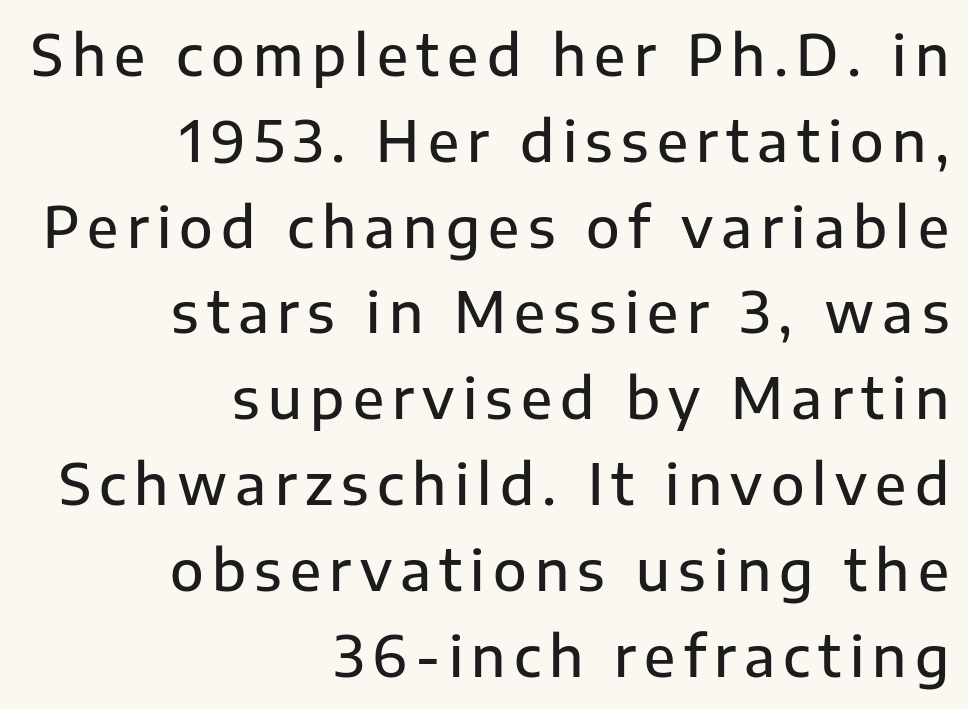
Q: Is the text bold? A: Semi-bold.
Q: Is the text italic (slanted)? A: No, it is upright.
Q: Is the typeface a serif or a sans-serif typeface? A: Sans-serif.
Q: Is the text underlined? A: No.
Q: How is the paragraph aligned? A: Right-aligned.
Q: Is the spacing between lines tight, normal or loose? A: Normal.
Q: Width (condensed, normal, or wide)? A: Normal.
Q: Stroke contrast? A: Low.
Q: x-height? A: Medium.
Q: Monospaced? A: No.
